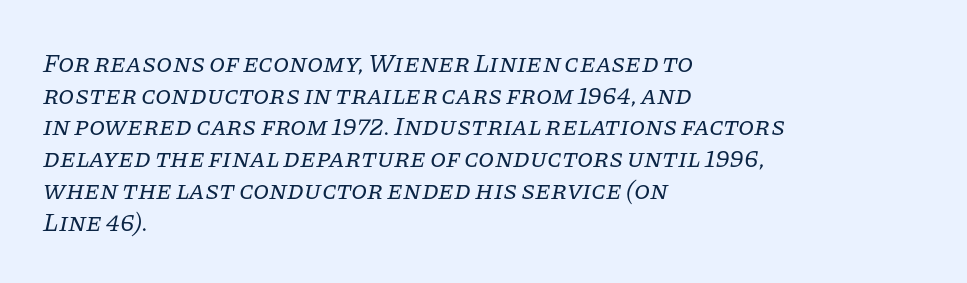
{"italic": "yes", "lean": "right", "slant_degrees": 11, "bold": "no", "underline": "no", "align": "left", "line_spacing_ratio": 1.22, "letter_spacing": "normal", "letter_spacing_em": 0.0, "glyph_px": 26}
